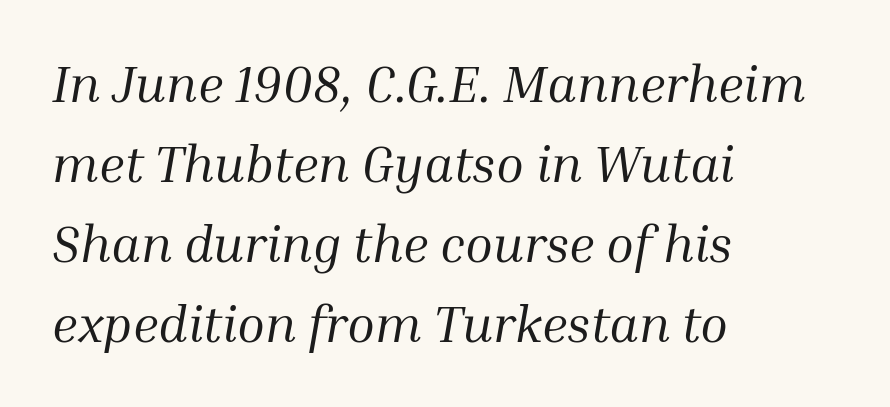
{"serif": "yes", "italic": "yes", "lean": "right", "slant_degrees": 10, "bold": "no", "weight": "regular", "width": "normal", "stroke_contrast": "medium", "x_height": "medium", "monospaced": "no", "underline": "no", "align": "left", "line_spacing": "normal", "line_spacing_ratio": 1.57, "letter_spacing": "normal", "letter_spacing_em": 0.0, "glyph_px": 51}
